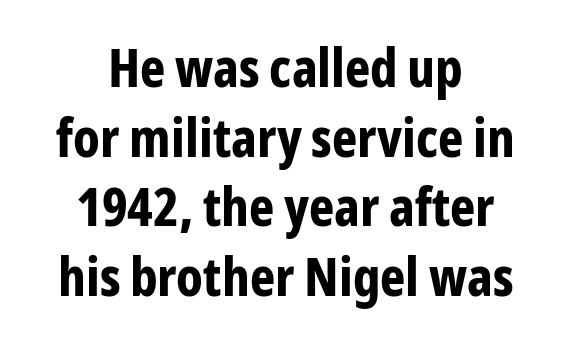
Summary of vertical rhythm: regular, with standard interline spacing. Any mark beneath the type? The region is blank. Horizontally, the lines are justified to the midpoint only. Is this a sans? Yes — the strokes have no serifs. It's the straight-up-and-down kind of type. You could not count columns in this text — the font is proportionally spaced.
